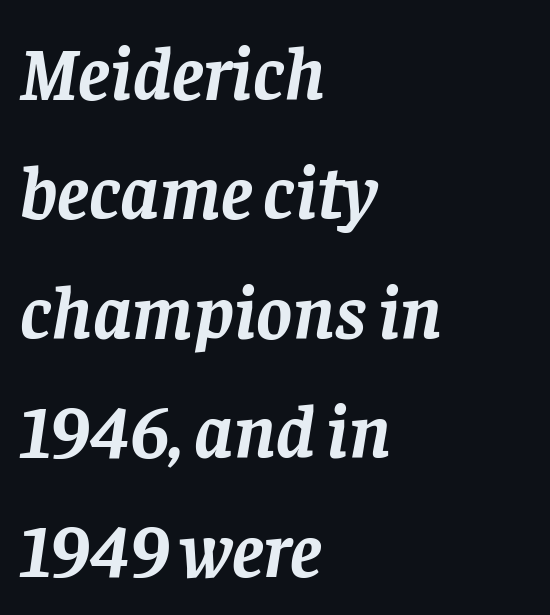
The image shows 76 px semibold serif type, italic (leaning right); set left-aligned, normal line spacing (1.57x), normal letter spacing, not underlined; low stroke contrast and a large x-height.
